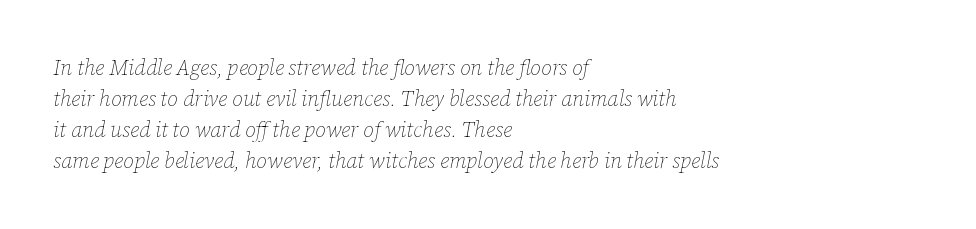
The image shows 21 px text type, italic (leaning right); set left-aligned, normal line spacing (1.47x), normal letter spacing, not underlined.
